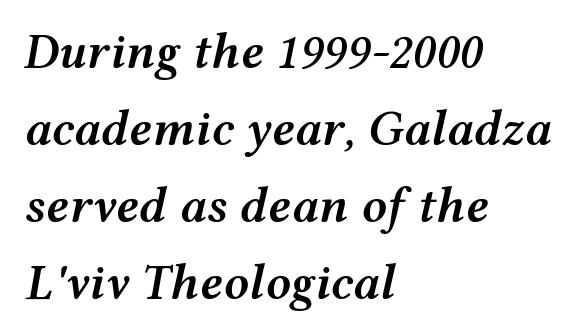
Layout note: lines flush left. Is this a fixed-width face? No — the glyphs have proportional, varying widths. The letterforms sit shoulder to shoulder at normal distance. Anything drawn beneath the words? Only blank space. Every letter is mildly thick-stroked: semibold rather than bold. The passage shown stacks its lines at a standard gap.
